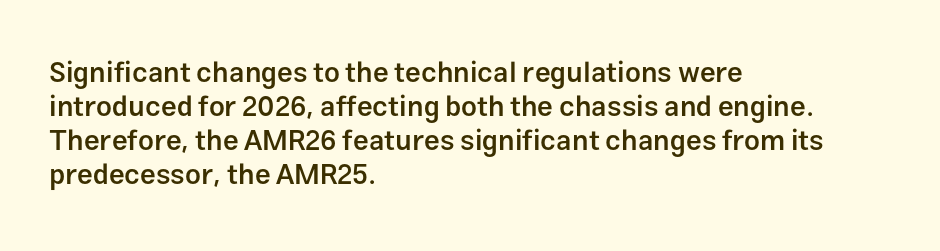
Q: Is the text bold? A: Semi-bold.
Q: Is the text italic (slanted)? A: No, it is upright.
Q: Is the typeface a serif or a sans-serif typeface? A: Sans-serif.
Q: Is the text underlined? A: No.
Q: How is the paragraph aligned? A: Left-aligned.
Q: Is the spacing between letters normal or unusually wide? A: Normal.
Q: Width (condensed, normal, or wide)? A: Normal.
Q: Stroke contrast? A: Low.
Q: x-height? A: Medium.
Q: Monospaced? A: No.
